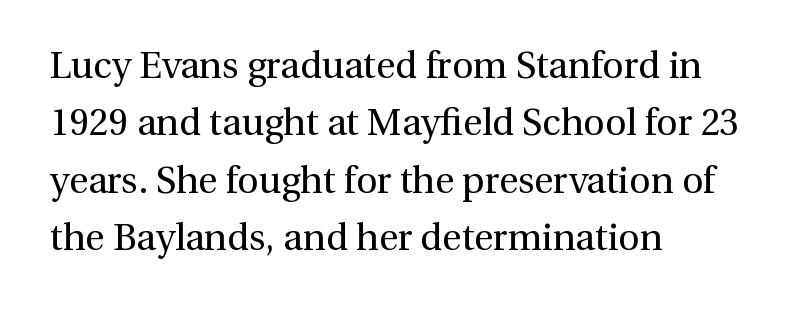
The image shows 37 px regular-weight serif type, upright; set left-aligned, normal line spacing (1.55x), normal letter spacing, not underlined; a medium x-height.
